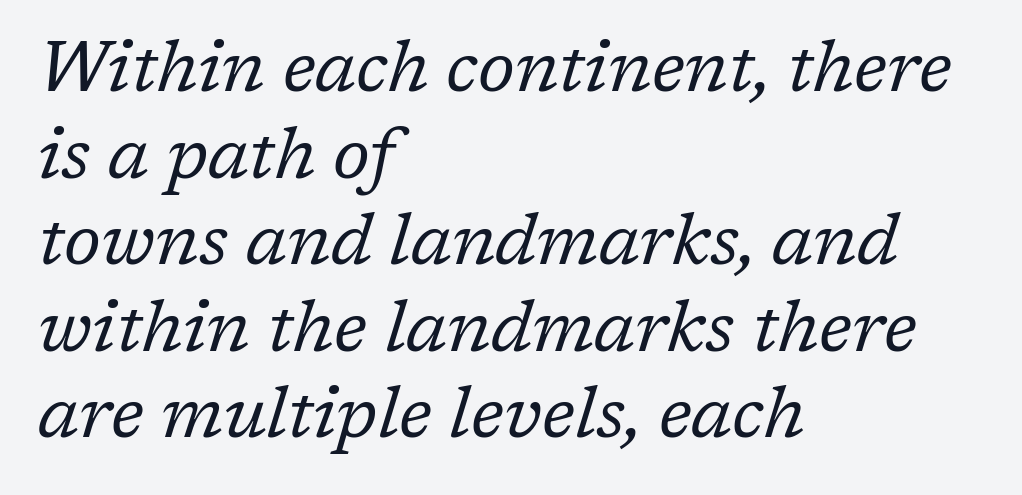
Q: Is the text bold? A: No.
Q: Is the text italic (slanted)? A: Yes, it leans right by about 17 degrees.
Q: Is the typeface a serif or a sans-serif typeface? A: Serif.
Q: Is the text underlined? A: No.
Q: How is the paragraph aligned? A: Left-aligned.
Q: Is the spacing between letters normal or unusually wide? A: Normal.
Q: Width (condensed, normal, or wide)? A: Normal.
Q: Stroke contrast? A: Low.
Q: x-height? A: Medium.
Q: Monospaced? A: No.
